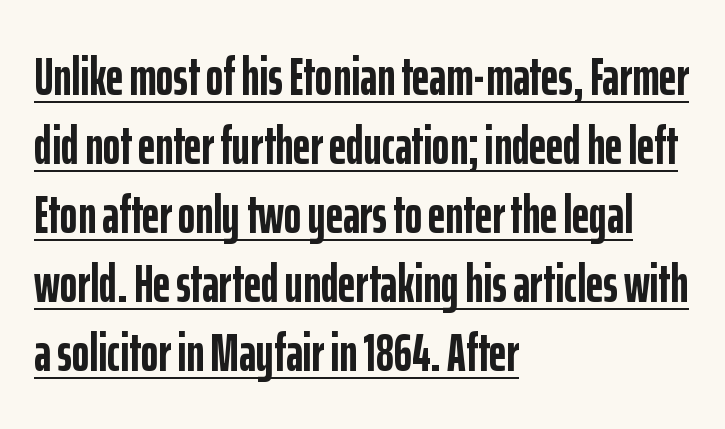
Q: Is the text bold? A: Yes.
Q: Is the text italic (slanted)? A: No, it is upright.
Q: Is the typeface a serif or a sans-serif typeface? A: Sans-serif.
Q: Is the text underlined? A: Yes.
Q: How is the paragraph aligned? A: Left-aligned.
Q: Is the spacing between letters normal or unusually wide? A: Normal.
Q: Is the spacing between lines tight, normal or loose? A: Normal.
Q: Width (condensed, normal, or wide)? A: Condensed.
Q: Stroke contrast? A: Low.
Q: x-height? A: Medium.
Q: Monospaced? A: No.
